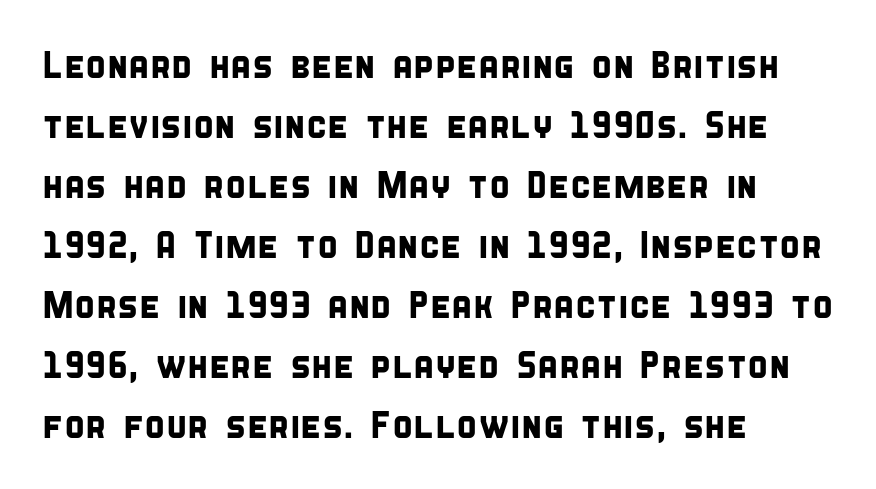
{"serif": "no", "width": "condensed", "stroke_contrast": "low", "x_height": "large", "monospaced": "no", "underline": "no", "align": "left", "line_spacing": "normal", "line_spacing_ratio": 1.58, "letter_spacing": "normal", "letter_spacing_em": 0.0, "glyph_px": 38}
